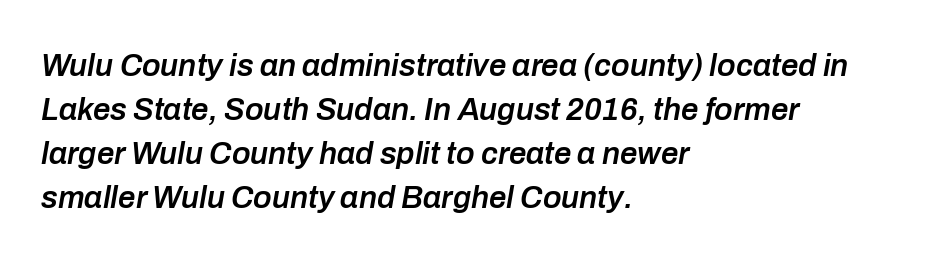
Q: Is the text bold? A: Semi-bold.
Q: Is the text italic (slanted)? A: Yes, it leans right by about 10 degrees.
Q: Is the text underlined? A: No.
Q: How is the paragraph aligned? A: Left-aligned.
Q: Is the spacing between letters normal or unusually wide? A: Normal.
Q: Is the spacing between lines tight, normal or loose? A: Normal.
Q: Width (condensed, normal, or wide)? A: Normal.
Q: Stroke contrast? A: Low.
Q: x-height? A: Medium.
Q: Monospaced? A: No.
